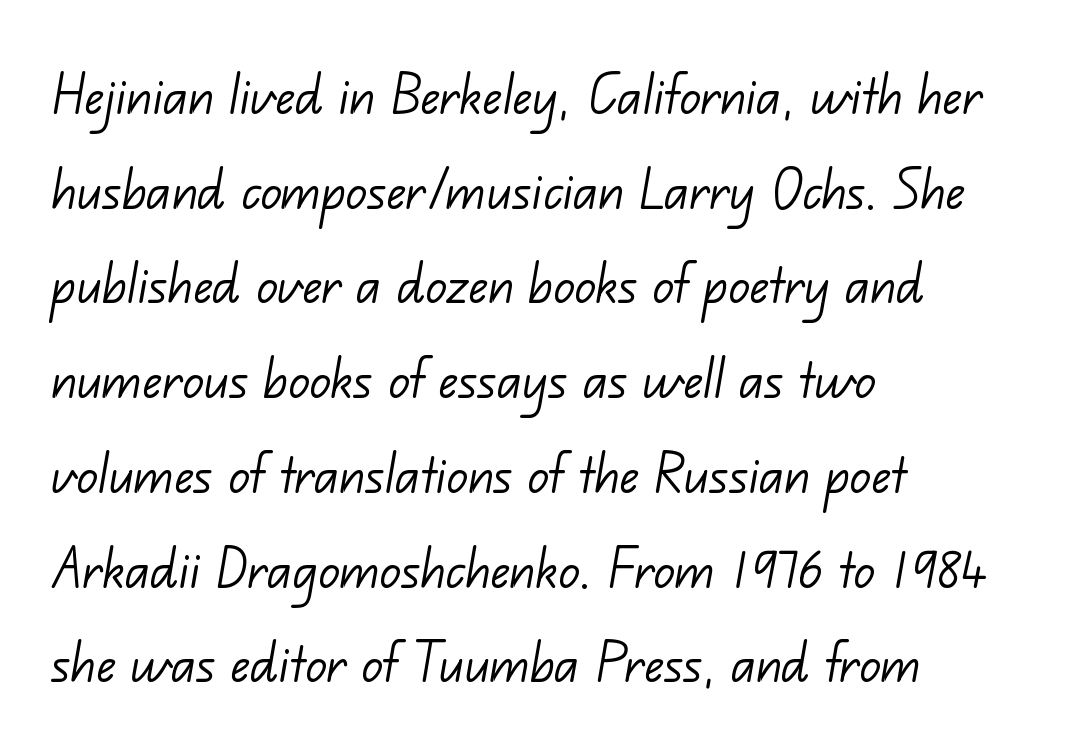
The foot of each line stays bare and open. The face looks like a standard text weight, possibly lighter. Honestly, the letter spacing is just normal — you wouldn't notice it. Is this a sans? Yes — the strokes have no serifs.
